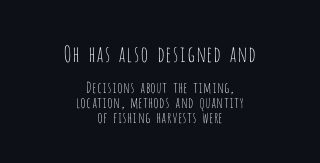
Decoration check: the copy has no underline. Teacher's note: observe the equal gaps on both sides — that is centered alignment. Closely set lines give the paragraph a compact silhouette. This reads as an unemphasized weight, regular at the heaviest. The type sits square on the baseline with zero lean.
